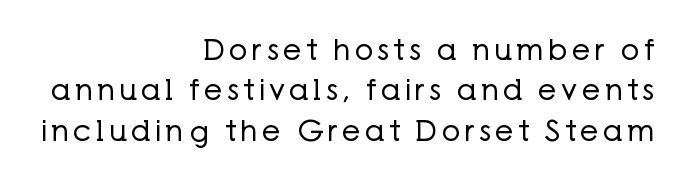
{"serif": "no", "italic": "no", "bold": "no", "weight": "regular", "width": "normal", "stroke_contrast": "low", "x_height": "medium", "monospaced": "no", "underline": "no", "align": "right", "line_spacing": "normal", "line_spacing_ratio": 1.39, "glyph_px": 29}
